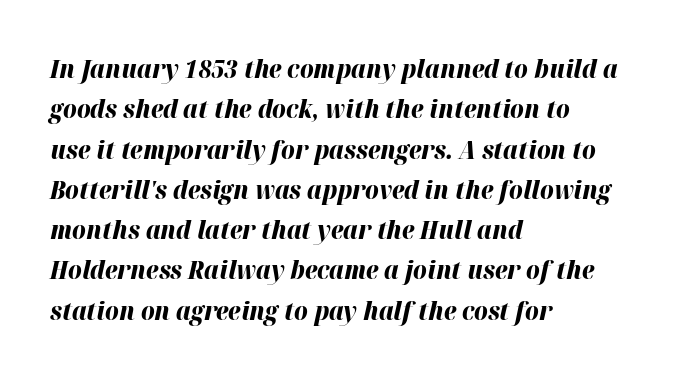
Typographic density is high because the face is bold. Underline: absent. This rendering uses left alignment, leaving the right contour irregular. Compared with ordinary roman type, these characters are visibly tilted. Is the letter spacing exaggerated? No — it looks like the ordinary default.
